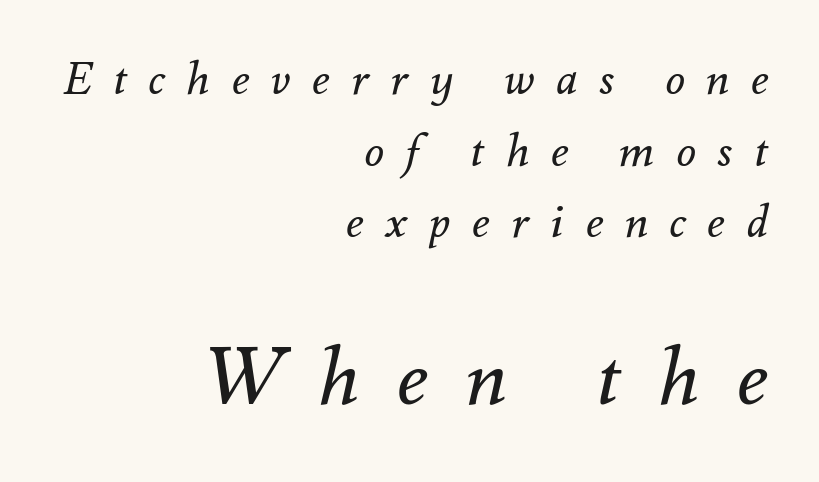
The face used here appears at its bigger size in the lower chunk. Quick note: italic. How are the letters spaced? Widely, with obvious added tracking. Here the designer chose a conventional face with non-uniform glyph widths. The face looks like a standard text weight, possibly lighter.
